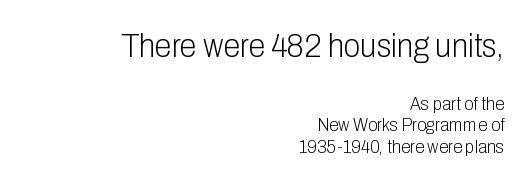
Q: Is the text bold? A: No.
Q: Is the text italic (slanted)? A: No, it is upright.
Q: Is the typeface a serif or a sans-serif typeface? A: Sans-serif.
Q: Is the text underlined? A: No.
Q: How is the paragraph aligned? A: Right-aligned.
Q: Is the spacing between letters normal or unusually wide? A: Normal.
Q: Is the spacing between lines tight, normal or loose? A: Tight.
Q: Which block of text is set in a larger size, the first (top) or the second (bottom)? A: The first (top) one.
Q: Width (condensed, normal, or wide)? A: Condensed.
Q: Stroke contrast? A: Low.
Q: x-height? A: Medium.
Q: Monospaced? A: No.
